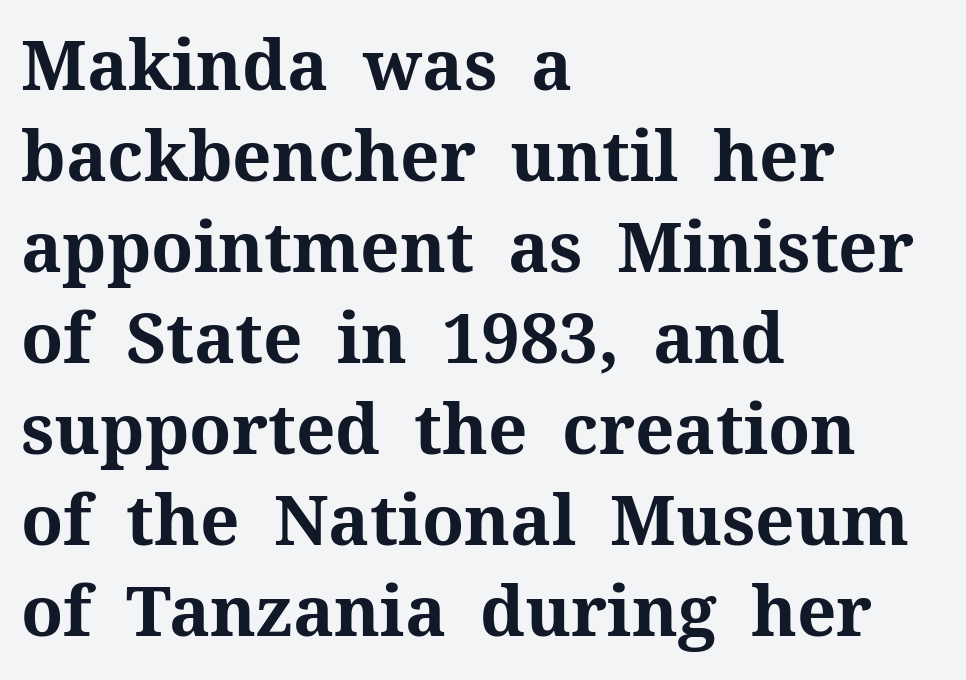
A typesetter would call this proportional, since set widths differ per character. These words are printed bold, with thick strokes throughout. Whoever set this chose a conventional vertical rhythm. The text block is weighted toward the left margin, trailing off unevenly rightward.
